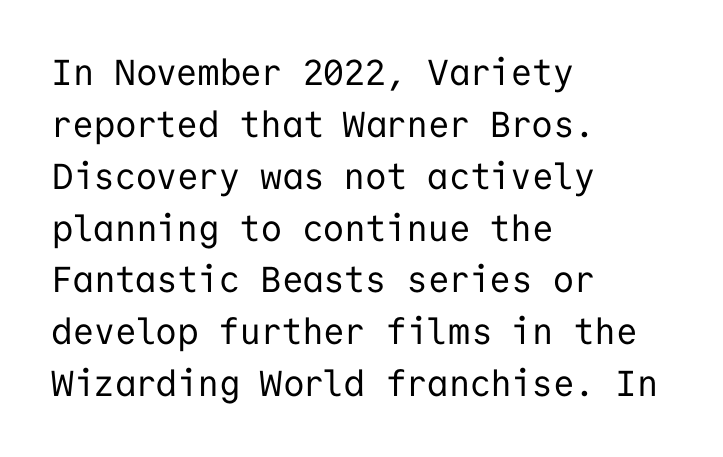
Q: Is the text bold? A: No.
Q: Is the text italic (slanted)? A: No, it is upright.
Q: Is the typeface a serif or a sans-serif typeface? A: Sans-serif.
Q: Is the text underlined? A: No.
Q: How is the paragraph aligned? A: Left-aligned.
Q: Is the spacing between letters normal or unusually wide? A: Normal.
Q: Is the spacing between lines tight, normal or loose? A: Normal.
Q: Width (condensed, normal, or wide)? A: Normal.
Q: Stroke contrast? A: Low.
Q: x-height? A: Medium.
Q: Monospaced? A: Yes.
